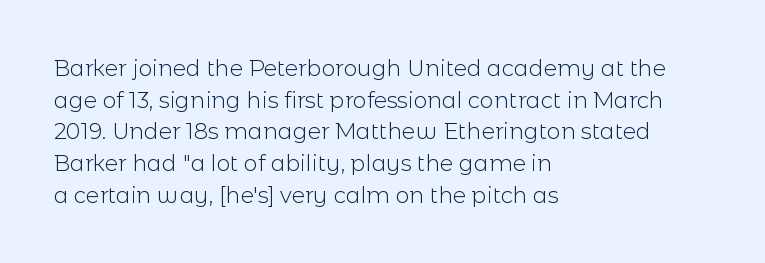
The image shows 22 px text type, upright; set left-aligned, normal line spacing (1.44x), normal letter spacing, not underlined.
